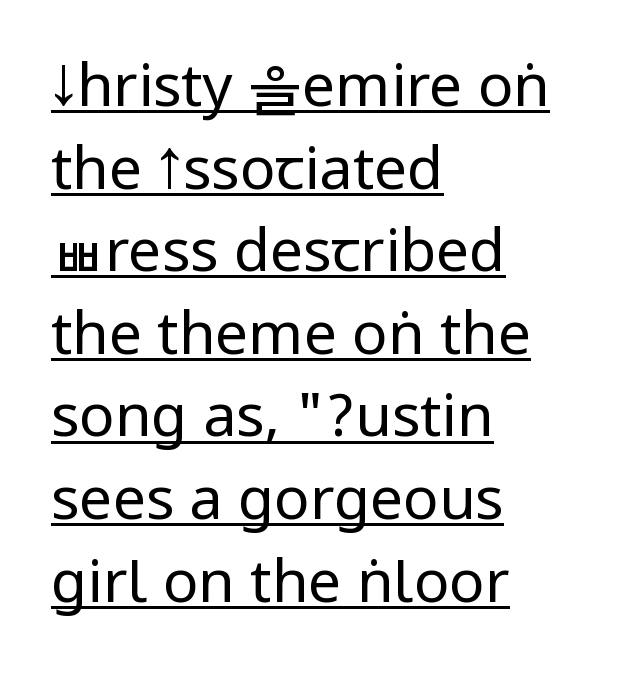
Q: Is the text bold? A: No.
Q: Is the text italic (slanted)? A: No, it is upright.
Q: Is the typeface a serif or a sans-serif typeface? A: Sans-serif.
Q: Is the text underlined? A: Yes.
Q: How is the paragraph aligned? A: Left-aligned.
Q: Is the spacing between letters normal or unusually wide? A: Normal.
Q: Is the spacing between lines tight, normal or loose? A: Normal.
Q: Width (condensed, normal, or wide)? A: Condensed.
Q: Stroke contrast? A: Low.
